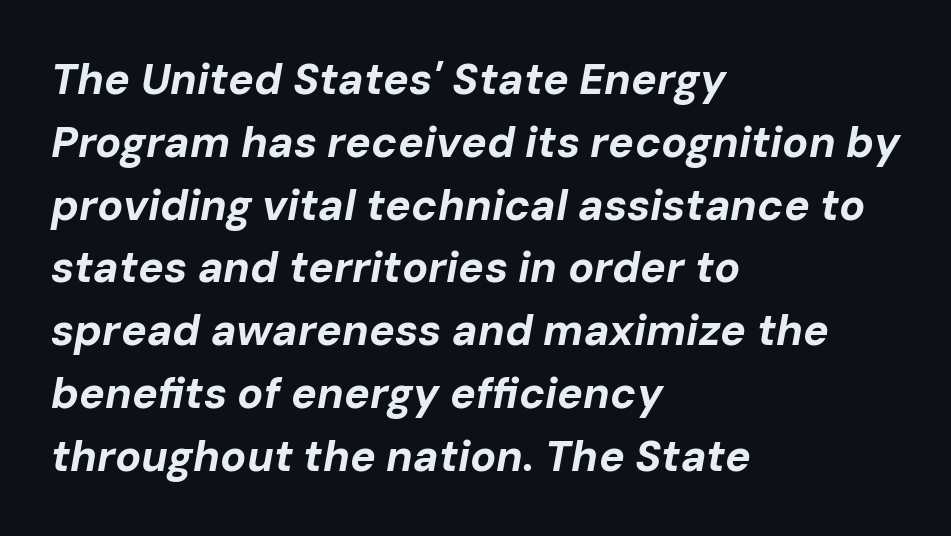
Q: Is the text bold? A: Yes.
Q: Is the text italic (slanted)? A: Yes, it leans right by about 10 degrees.
Q: Is the text underlined? A: No.
Q: How is the paragraph aligned? A: Left-aligned.
Q: Is the spacing between letters normal or unusually wide? A: Normal.
Q: Is the spacing between lines tight, normal or loose? A: Normal.
Q: Width (condensed, normal, or wide)? A: Normal.
Q: Stroke contrast? A: Low.
Q: x-height? A: Medium.
Q: Monospaced? A: No.
